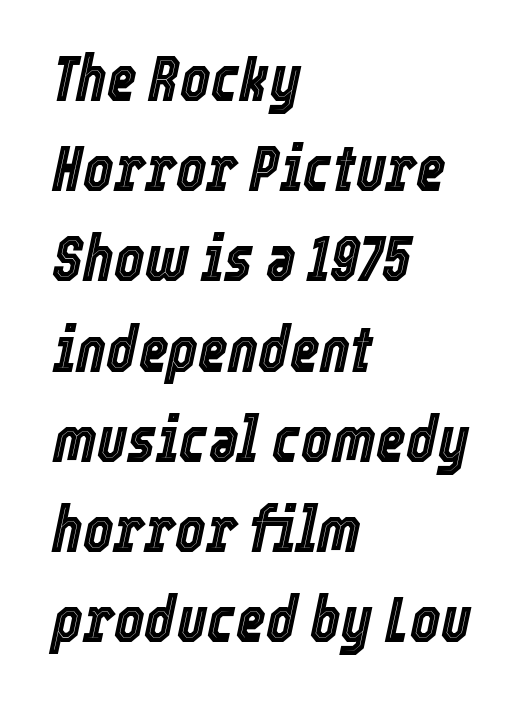
Q: Is the text italic (slanted)? A: Yes, it leans right by about 12 degrees.
Q: Is the text underlined? A: No.
Q: How is the paragraph aligned? A: Left-aligned.
Q: Is the spacing between letters normal or unusually wide? A: Normal.
Q: Is the spacing between lines tight, normal or loose? A: Normal.
Q: Width (condensed, normal, or wide)? A: Condensed.
Q: x-height? A: Medium.
Q: Monospaced? A: No.
